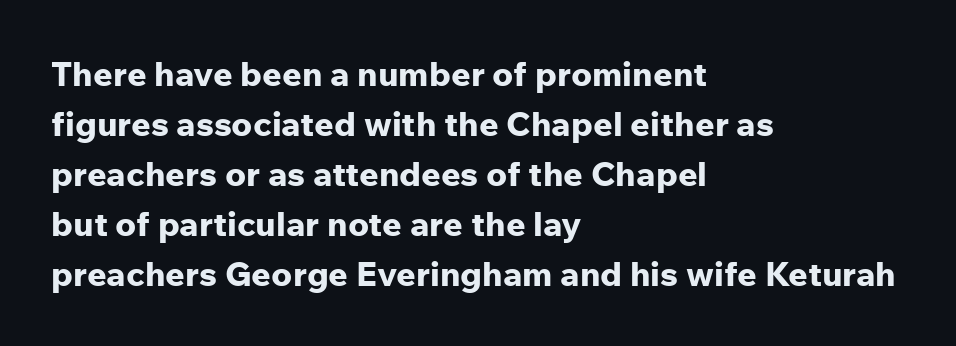
{"serif": "no", "italic": "no", "bold": "yes", "weight": "bold", "width": "normal", "stroke_contrast": "low", "x_height": "medium", "monospaced": "no", "underline": "no", "align": "left", "line_spacing": "normal", "line_spacing_ratio": 1.47, "letter_spacing": "normal", "letter_spacing_em": 0.0, "glyph_px": 34}
